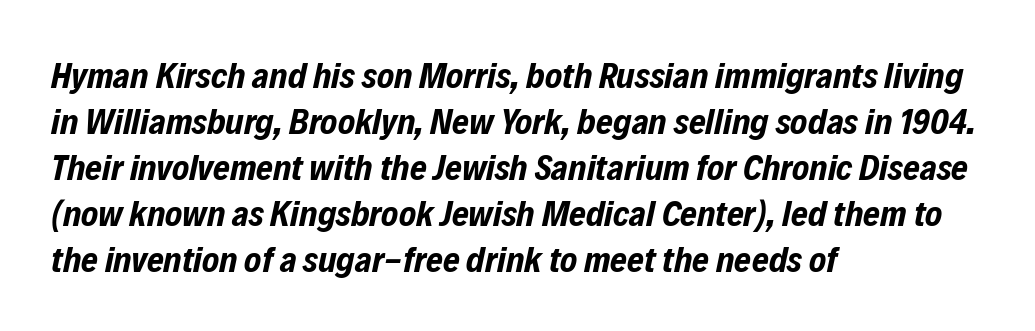
The face used here is proportionally spaced, like ordinary book or web type. Leading matches the norm, producing a regular column. Italic: yes, the glyphs are oblique. The words here are not underlined.
